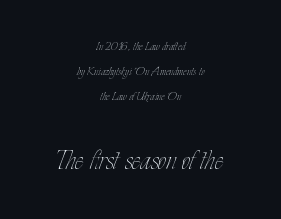
Q: Is the text bold? A: No.
Q: Is the text italic (slanted)? A: Yes.
Q: Is the text underlined? A: No.
Q: How is the paragraph aligned? A: Centered.
Q: Is the spacing between letters normal or unusually wide? A: Normal.
Q: Which block of text is set in a larger size, the first (top) or the second (bottom)? A: The second (bottom) one.
Q: Width (condensed, normal, or wide)? A: Condensed.
Q: Stroke contrast? A: Low.
Q: x-height? A: Small.
Q: Monospaced? A: No.
